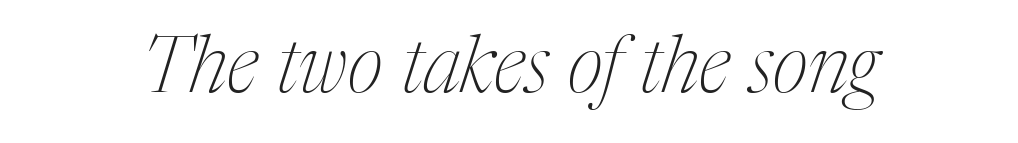
{"serif": "yes", "italic": "yes", "lean": "right", "slant_degrees": 17, "bold": "no", "weight": "thin", "width": "condensed", "stroke_contrast": "medium", "x_height": "medium", "monospaced": "no", "underline": "no", "letter_spacing": "normal", "letter_spacing_em": 0.0, "glyph_px": 78}
